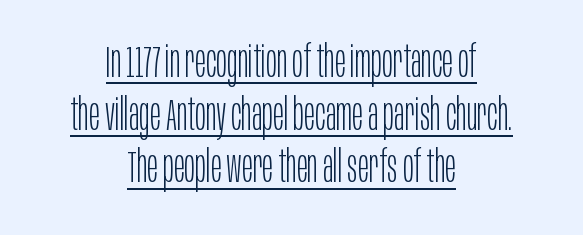
{"serif": "no", "italic": "no", "bold": "no", "weight": "light", "width": "condensed", "stroke_contrast": "low", "x_height": "large", "monospaced": "no", "underline": "yes", "align": "center", "line_spacing_ratio": 1.17, "letter_spacing": "normal", "letter_spacing_em": 0.0, "glyph_px": 45}
